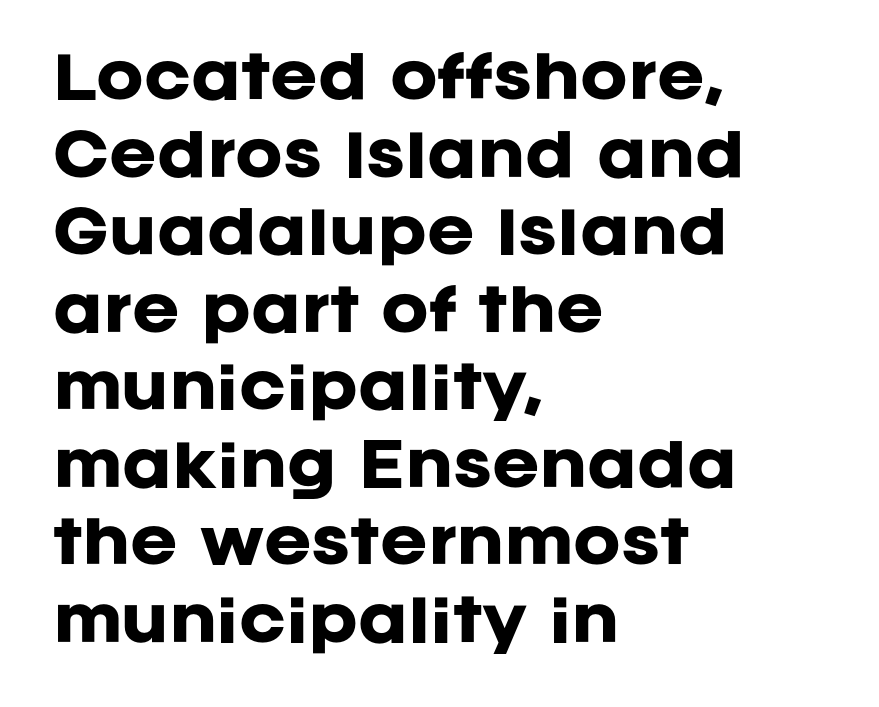
{"serif": "no", "italic": "no", "bold": "yes", "weight": "heavy", "width": "normal", "stroke_contrast": "low", "x_height": "large", "monospaced": "no", "underline": "no", "align": "left", "line_spacing": "normal", "line_spacing_ratio": 1.36, "letter_spacing": "normal", "letter_spacing_em": 0.0, "glyph_px": 57}
